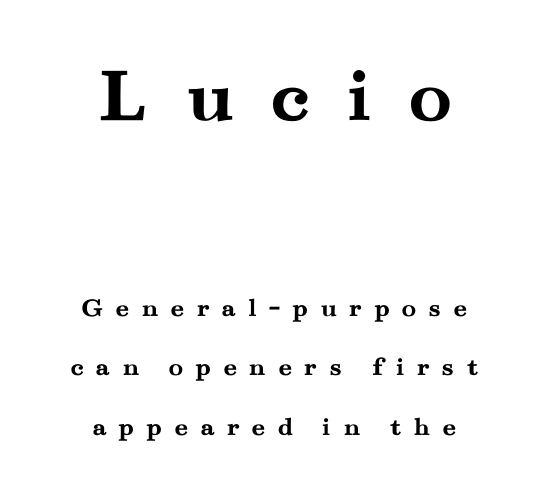
The image shows 80 px semibold, wide serif type, upright; set centered, loose line spacing (2.21x), unusually wide letter spacing (+0.44 em), not underlined; the first (top) block is 2.96x larger; medium stroke contrast and a small x-height.
